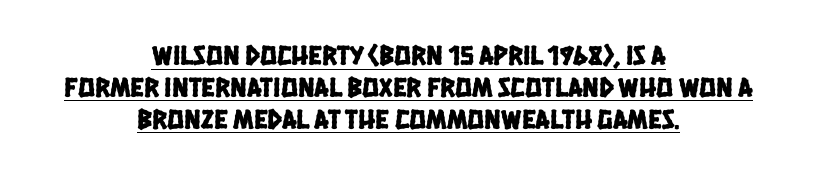
Q: Is the typeface a serif or a sans-serif typeface? A: Sans-serif.
Q: Is the text underlined? A: Yes.
Q: How is the paragraph aligned? A: Centered.
Q: Is the spacing between letters normal or unusually wide? A: Normal.
Q: Is the spacing between lines tight, normal or loose? A: Tight.
Q: Width (condensed, normal, or wide)? A: Condensed.
Q: Stroke contrast? A: Low.
Q: x-height? A: Large.
Q: Monospaced? A: No.
